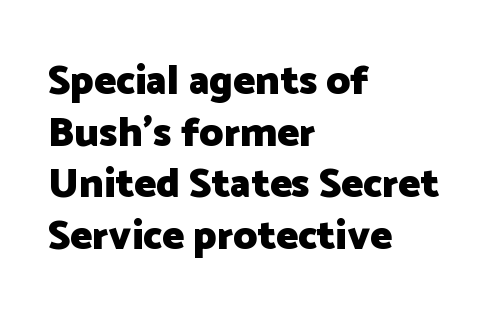
Thick stems and heavy bowls — unmistakably bold. I'd call this a sans setting — the letters go barefoot. The compositor pushed each line to the left boundary. A typesetter would call this zero additional tracking.
